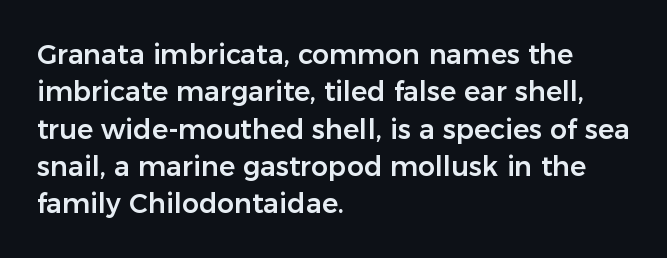
Normally led — the rows are evenly, conventionally spaced. Letter spacing: default. This is the regular roman posture of the typeface. Clear beneath every line of the passage. This rendering uses left alignment, leaving the right contour irregular.
